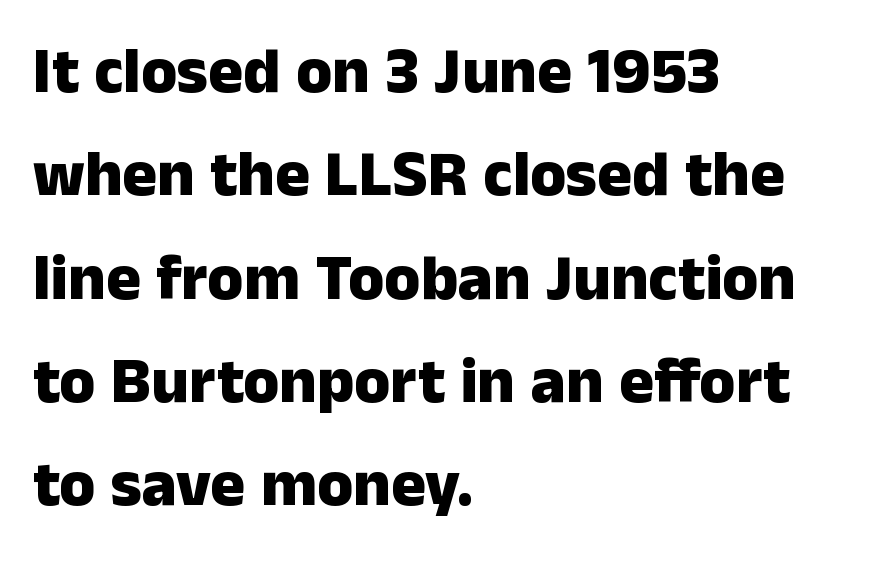
The image shows 65 px heavy sans-serif type, upright; set left-aligned, normal line spacing (1.59x), normal letter spacing, not underlined; low stroke contrast and a medium x-height.
